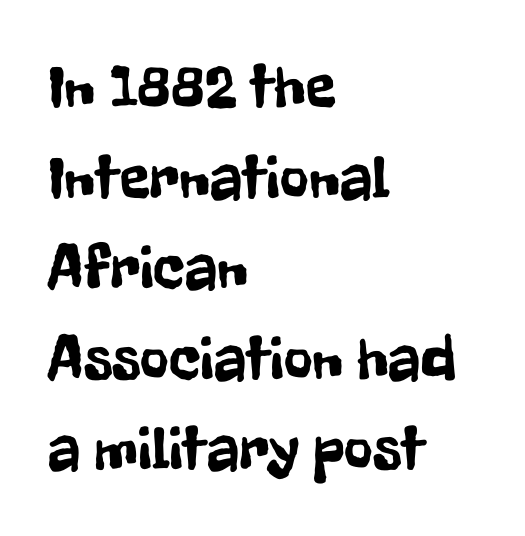
The image shows 62 px condensed sans-serif type, upright; set left-aligned, normal line spacing (1.46x), normal letter spacing, not underlined; low stroke contrast and a medium x-height.
